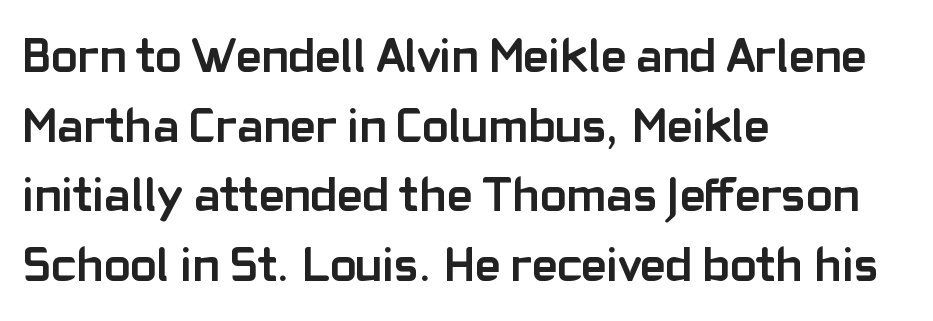
Q: Is the text bold? A: Yes.
Q: Is the text italic (slanted)? A: No, it is upright.
Q: Is the typeface a serif or a sans-serif typeface? A: Sans-serif.
Q: Is the text underlined? A: No.
Q: How is the paragraph aligned? A: Left-aligned.
Q: Is the spacing between letters normal or unusually wide? A: Normal.
Q: Is the spacing between lines tight, normal or loose? A: Normal.
Q: Width (condensed, normal, or wide)? A: Normal.
Q: Stroke contrast? A: Low.
Q: x-height? A: Medium.
Q: Monospaced? A: No.
